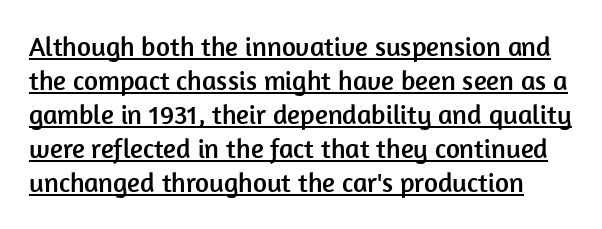
The image shows 27 px text type, upright; set normal line spacing (1.26x), normal letter spacing, underlined.
